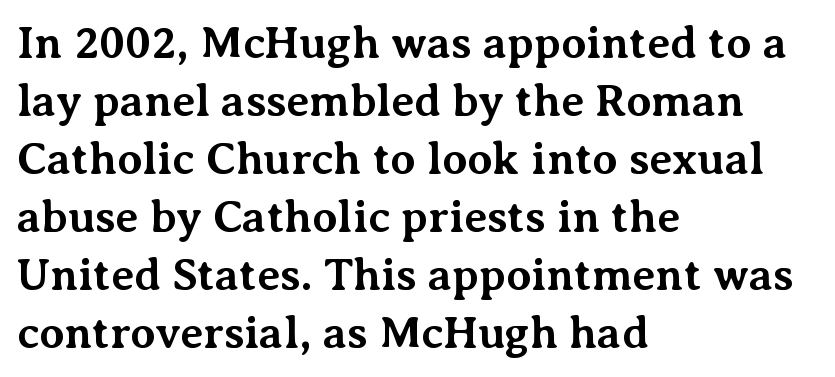
{"serif": "yes", "italic": "no", "bold": "yes", "weight": "bold", "width": "normal", "stroke_contrast": "medium", "x_height": "medium", "monospaced": "no", "underline": "no", "align": "left", "line_spacing": "normal", "line_spacing_ratio": 1.29, "letter_spacing": "normal", "letter_spacing_em": 0.0, "glyph_px": 45}
